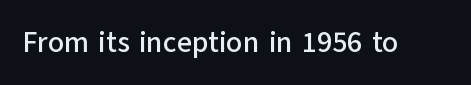
{"serif": "no", "italic": "no", "width": "normal", "stroke_contrast": "low", "x_height": "medium", "monospaced": "no", "underline": "no", "letter_spacing": "normal", "letter_spacing_em": 0.0, "glyph_px": 29}
